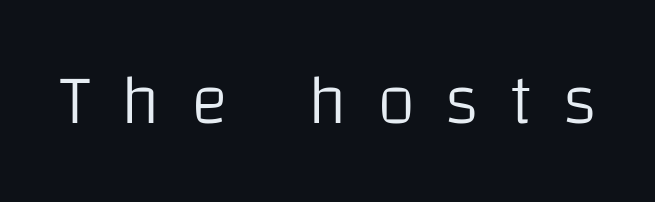
{"serif": "no", "italic": "no", "bold": "no", "weight": "light", "width": "normal", "stroke_contrast": "low", "x_height": "large", "monospaced": "no", "underline": "no", "letter_spacing": "wide", "letter_spacing_em": 0.42, "glyph_px": 71}
